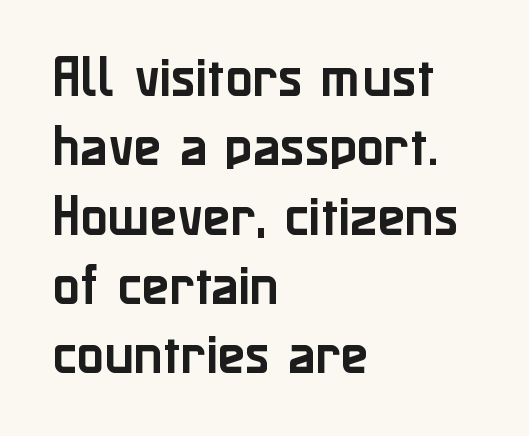
Q: Is the text italic (slanted)? A: No, it is upright.
Q: Is the typeface a serif or a sans-serif typeface? A: Sans-serif.
Q: Is the text underlined? A: No.
Q: How is the paragraph aligned? A: Left-aligned.
Q: Is the spacing between letters normal or unusually wide? A: Normal.
Q: Is the spacing between lines tight, normal or loose? A: Normal.
Q: Width (condensed, normal, or wide)? A: Normal.
Q: Stroke contrast? A: Low.
Q: x-height? A: Medium.
Q: Monospaced? A: No.
